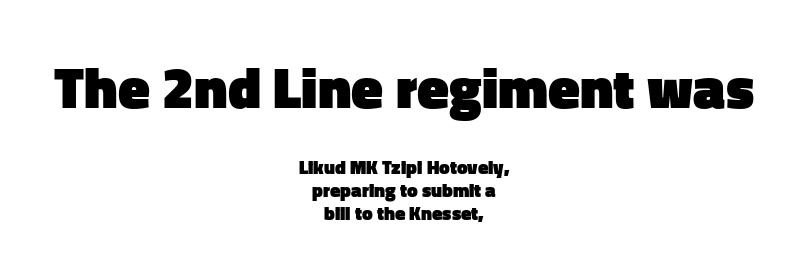
The image shows 58 px heavy sans-serif type, upright; set centered, line spacing 1.21x, normal letter spacing, not underlined; the first (top) block is 3.05x larger; low stroke contrast and a medium x-height.
